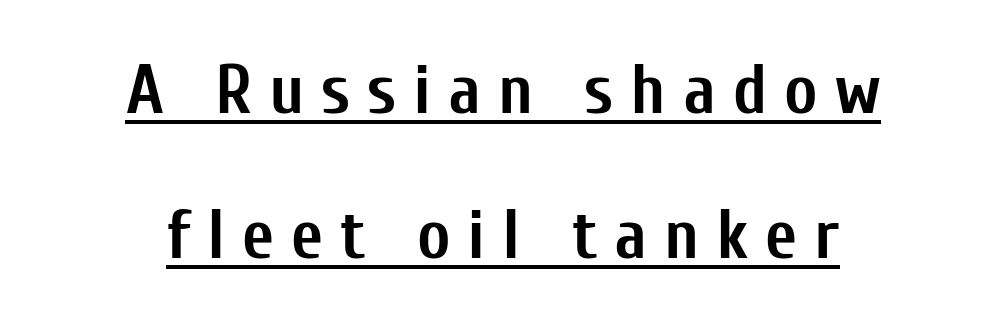
Q: Is the text bold? A: Yes.
Q: Is the text italic (slanted)? A: No, it is upright.
Q: Is the typeface a serif or a sans-serif typeface? A: Sans-serif.
Q: Is the text underlined? A: Yes.
Q: How is the paragraph aligned? A: Centered.
Q: Is the spacing between letters normal or unusually wide? A: Unusually wide.
Q: Is the spacing between lines tight, normal or loose? A: Loose.
Q: Width (condensed, normal, or wide)? A: Condensed.
Q: Stroke contrast? A: Low.
Q: x-height? A: Medium.
Q: Monospaced? A: No.
